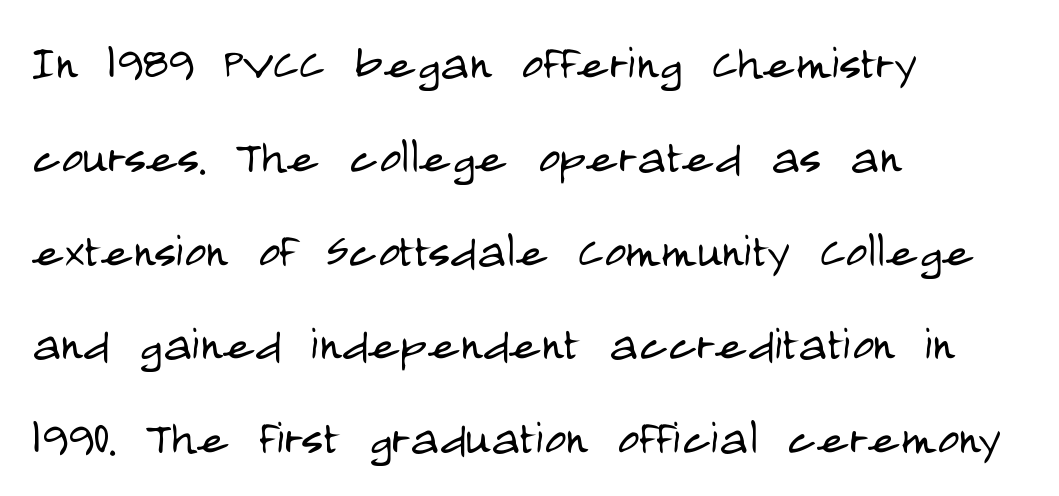
Any mark beneath the type? The region is blank. The font's upright variant was chosen for this text. This block has exactly the height ordinary leading produces. The passage shown is typeset with a sans-serif family.
